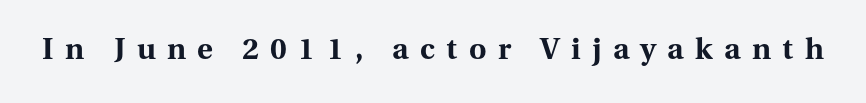
{"serif": "yes", "italic": "no", "bold": "yes", "weight": "bold", "width": "normal", "stroke_contrast": "medium", "x_height": "medium", "monospaced": "no", "underline": "no", "letter_spacing": "wide", "letter_spacing_em": 0.38, "glyph_px": 30}
